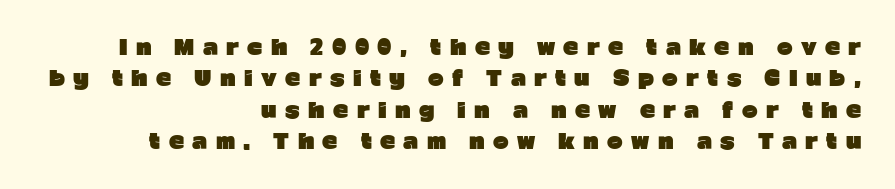
{"italic": "no", "bold": "yes", "underline": "no", "align": "right", "line_spacing": "normal", "line_spacing_ratio": 1.5, "letter_spacing": "wide", "letter_spacing_em": 0.4, "glyph_px": 21}
